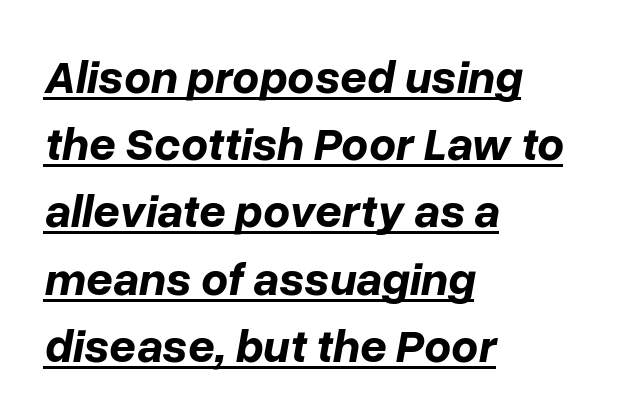
Spacing verdict: proportional, widths tailored to each character. Students, observe the line beneath the letters — that is underlining. The face used here has the dense, thick strokes of a bold. Default kerning and tracking; the words read as compact shapes. The passage shown leans; its letterforms are oblique.
